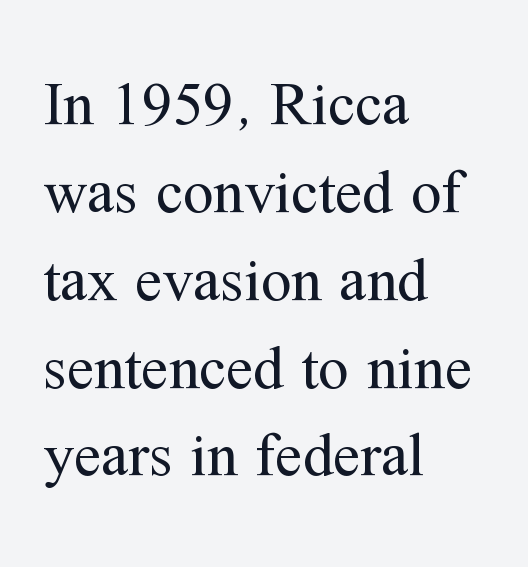
{"serif": "yes", "italic": "no", "bold": "no", "weight": "regular", "width": "normal", "stroke_contrast": "medium", "x_height": "medium", "monospaced": "no", "underline": "no", "align": "left", "line_spacing": "normal", "line_spacing_ratio": 1.44, "letter_spacing": "normal", "letter_spacing_em": 0.0, "glyph_px": 61}
